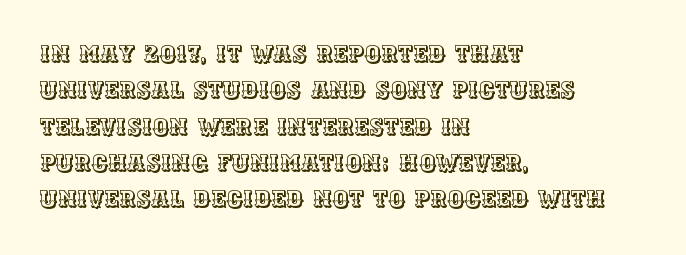
Q: Is the text italic (slanted)? A: No, it is upright.
Q: Is the text underlined? A: No.
Q: How is the paragraph aligned? A: Left-aligned.
Q: Is the spacing between letters normal or unusually wide? A: Normal.
Q: Is the spacing between lines tight, normal or loose? A: Normal.
